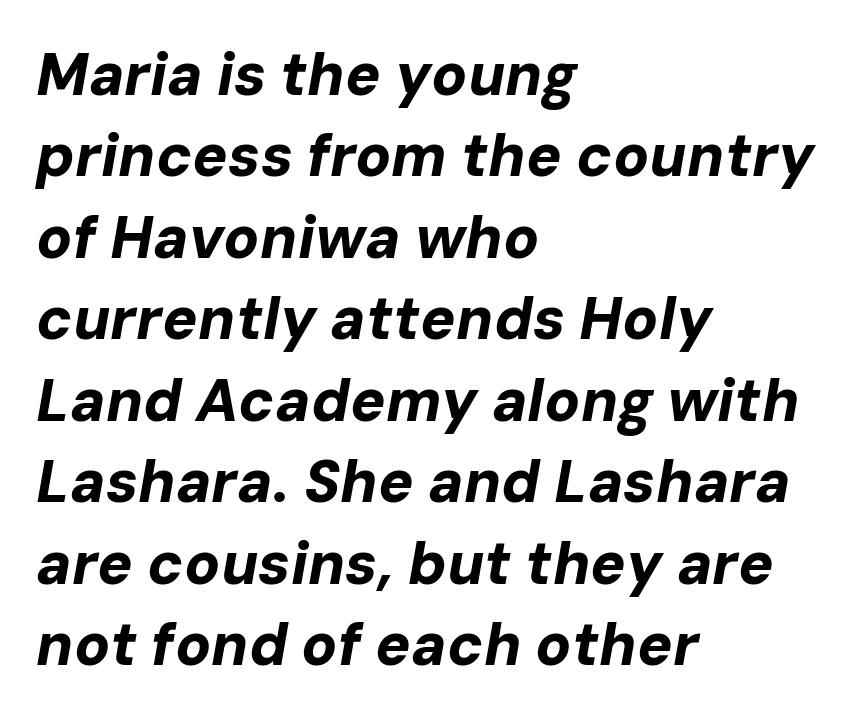
Baseline-to-baseline distance is the conventional proportion of letter height. Standard letterfit; no display-style spreading of the glyphs. Decoration check: the copy has no underline. Reading down the block, your eye returns to a fixed left position each line. The passage shown is emphatically bold. Is this a fixed-width face? No — the glyphs have proportional, varying widths.
